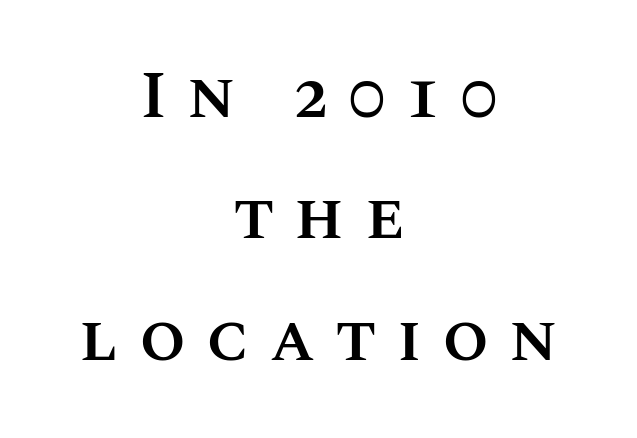
{"italic": "no", "bold": "semi", "weight": "semibold", "width": "normal", "stroke_contrast": "medium", "x_height": "large", "monospaced": "no", "underline": "no", "align": "center", "line_spacing_ratio": 1.81, "letter_spacing": "wide", "letter_spacing_em": 0.3, "glyph_px": 67}
